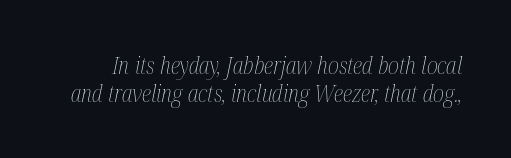
The image shows 23 px text type, italic (leaning right); set line spacing 1.21x, normal letter spacing, not underlined.
